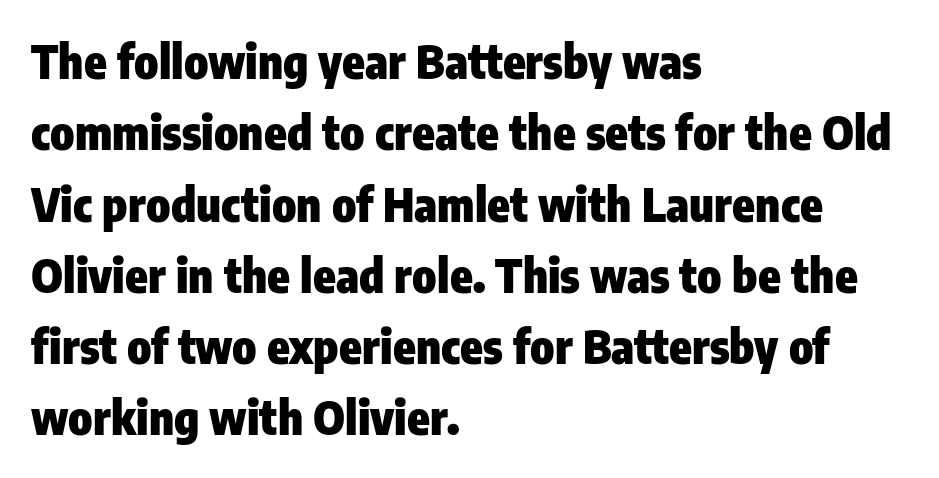
The image shows 46 px heavy, condensed sans-serif type, upright; set left-aligned, normal line spacing (1.55x), normal letter spacing, not underlined; low stroke contrast and a medium x-height.
